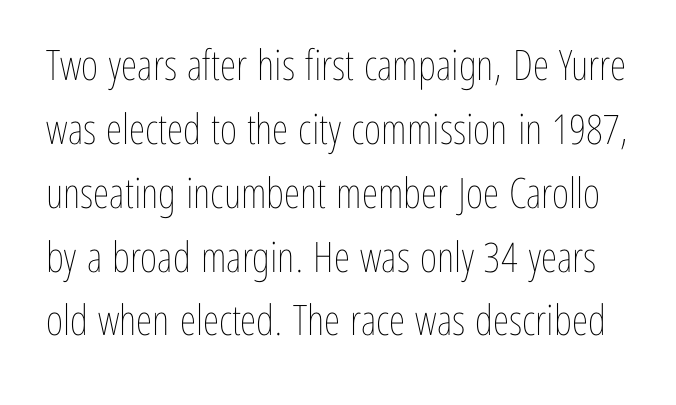
Look at the tracking — it's just the regular setting, nothing added. The weight tops out at a normal text grade. Does the leading feel generous? No, just average. Varying glyph widths throughout — classic text-font behaviour. When letters stand straight like this, we call the style roman or upright. Glance below the letters and you will spot only blank space.
